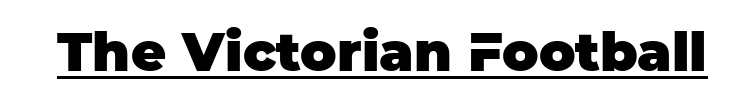
Q: Is the text bold? A: Yes.
Q: Is the text italic (slanted)? A: No, it is upright.
Q: Is the typeface a serif or a sans-serif typeface? A: Sans-serif.
Q: Is the text underlined? A: Yes.
Q: Is the spacing between letters normal or unusually wide? A: Normal.
Q: Width (condensed, normal, or wide)? A: Normal.
Q: Stroke contrast? A: Low.
Q: x-height? A: Large.
Q: Monospaced? A: No.
